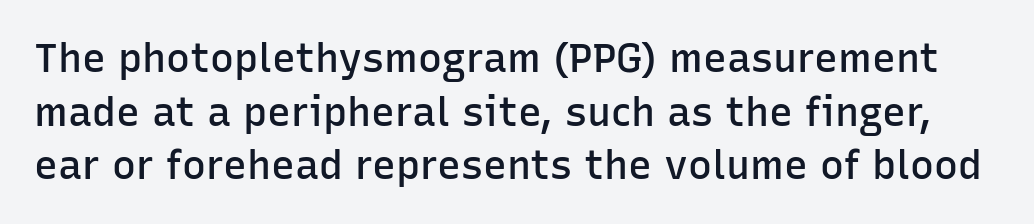
{"serif": "no", "italic": "no", "bold": "semi", "weight": "semibold", "width": "normal", "stroke_contrast": "low", "x_height": "medium", "monospaced": "no", "underline": "no", "line_spacing": "normal", "line_spacing_ratio": 1.34, "letter_spacing": "normal", "letter_spacing_em": 0.0, "glyph_px": 40}
